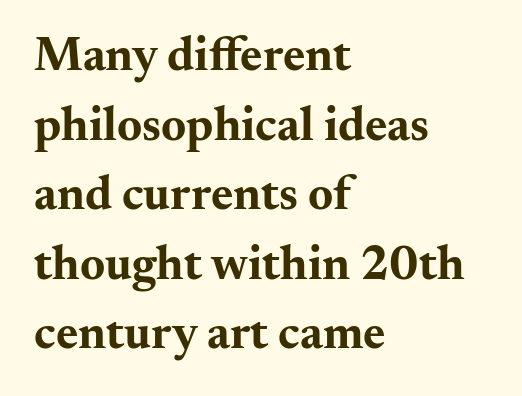
The image shows 48 px bold, wide serif type, upright; set left-aligned, normal line spacing (1.45x), normal letter spacing, not underlined; medium stroke contrast and a small x-height.
